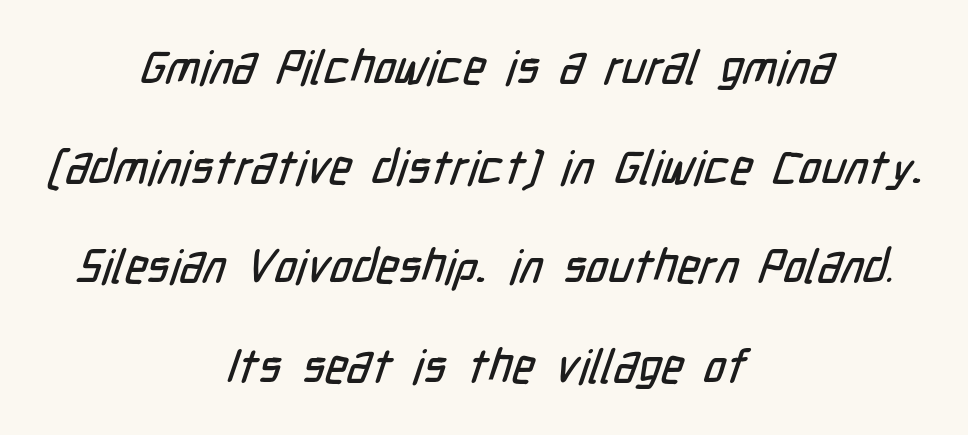
Is there much room between lines? Yes — plenty of vertical air separates them. The letters advance in unequal steps, a hallmark of proportional type. The compositor balanced each line on the midline. This sample uses a sans-serif face. Spacing between characters is what you'd get straight out of the box. Just letters on the line, the space beneath them empty.
